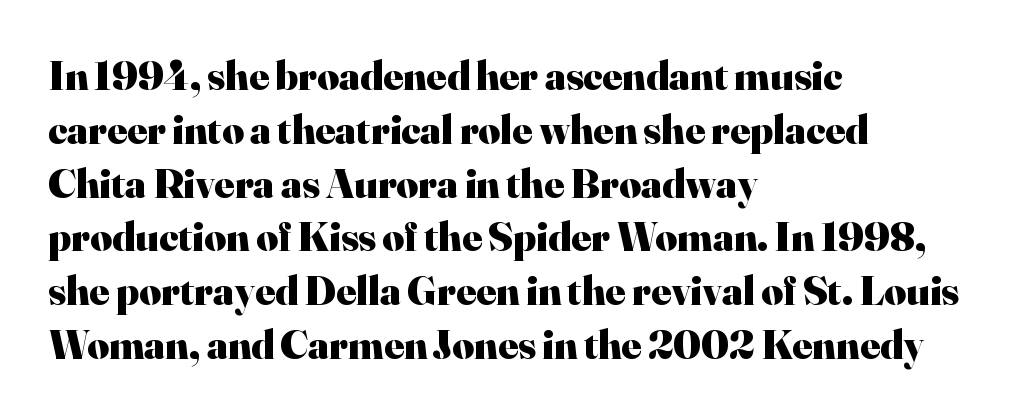
Q: Is the text bold? A: Yes.
Q: Is the text italic (slanted)? A: No, it is upright.
Q: Is the typeface a serif or a sans-serif typeface? A: Serif.
Q: Is the text underlined? A: No.
Q: How is the paragraph aligned? A: Left-aligned.
Q: Is the spacing between letters normal or unusually wide? A: Normal.
Q: Is the spacing between lines tight, normal or loose? A: Normal.
Q: Width (condensed, normal, or wide)? A: Normal.
Q: Stroke contrast? A: High.
Q: x-height? A: Small.
Q: Monospaced? A: No.
